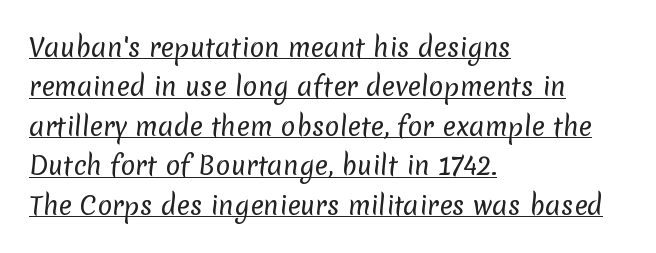
{"bold": "no", "underline": "yes", "align": "left", "line_spacing": "normal", "line_spacing_ratio": 1.58, "letter_spacing": "normal", "letter_spacing_em": 0.0, "glyph_px": 25}
